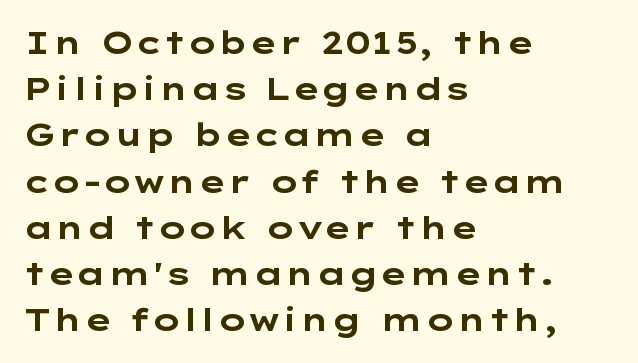
The image shows 31 px bold, wide sans-serif type, upright; set left-aligned, normal line spacing (1.49x), normal letter spacing, not underlined; low stroke contrast and a medium x-height.
